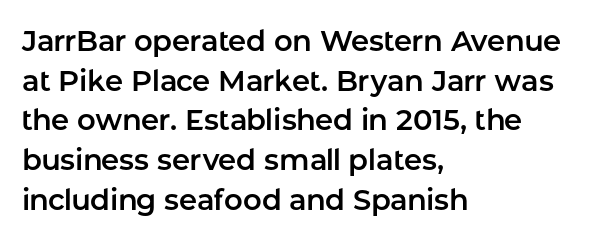
Q: Is the text italic (slanted)? A: No, it is upright.
Q: Is the typeface a serif or a sans-serif typeface? A: Sans-serif.
Q: Is the text underlined? A: No.
Q: How is the paragraph aligned? A: Left-aligned.
Q: Is the spacing between letters normal or unusually wide? A: Normal.
Q: Is the spacing between lines tight, normal or loose? A: Normal.
Q: Width (condensed, normal, or wide)? A: Normal.
Q: Stroke contrast? A: Low.
Q: x-height? A: Medium.
Q: Monospaced? A: No.
